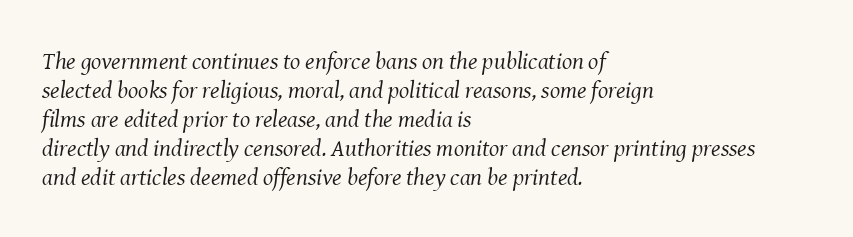
{"italic": "yes", "lean": "right", "slant_degrees": 8, "bold": "no", "underline": "no", "align": "left", "line_spacing_ratio": 1.21, "letter_spacing": "normal", "letter_spacing_em": 0.0, "glyph_px": 24}
